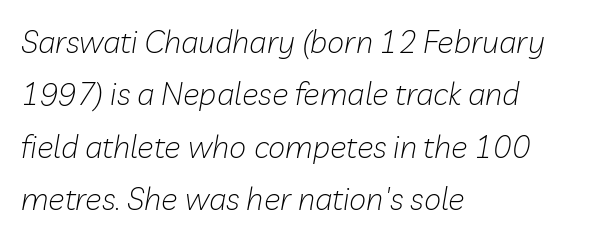
Type without underlining. The space between consecutive lines is moderate. This sample uses plain, unmodified letter spacing. These lines are set flush left with a ragged right edge. Think of a printed novel: that variable character pitch is what you see here. The weight would be labelled regular, book, light, or lighter still.
